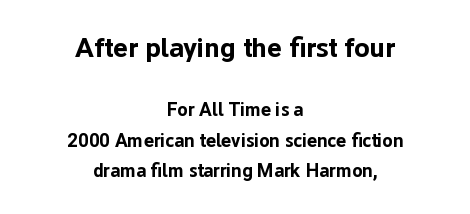
The image shows 28 px bold sans-serif type, upright; set centered, normal line spacing (1.6x), normal letter spacing, not underlined; the first (top) block is 1.47x larger; low stroke contrast and a medium x-height.
